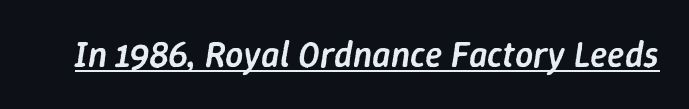
The image shows 36 px semibold type, italic (leaning right); set normal letter spacing, underlined; low stroke contrast and a medium x-height.
